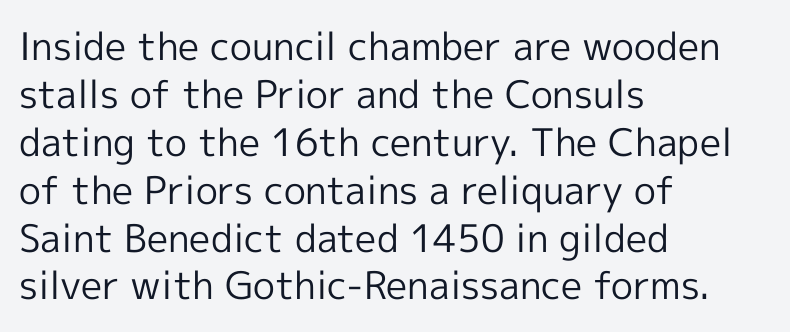
{"serif": "no", "italic": "no", "bold": "no", "weight": "regular", "width": "normal", "x_height": "medium", "monospaced": "no", "underline": "no", "align": "left", "line_spacing": "normal", "line_spacing_ratio": 1.26, "letter_spacing": "normal", "letter_spacing_em": 0.0, "glyph_px": 38}
